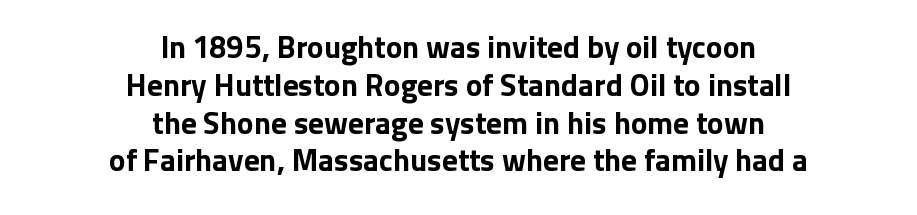
Q: Is the text bold? A: Yes.
Q: Is the text italic (slanted)? A: No, it is upright.
Q: Is the typeface a serif or a sans-serif typeface? A: Sans-serif.
Q: Is the text underlined? A: No.
Q: How is the paragraph aligned? A: Centered.
Q: Is the spacing between letters normal or unusually wide? A: Normal.
Q: Width (condensed, normal, or wide)? A: Normal.
Q: Stroke contrast? A: Low.
Q: x-height? A: Medium.
Q: Monospaced? A: No.
